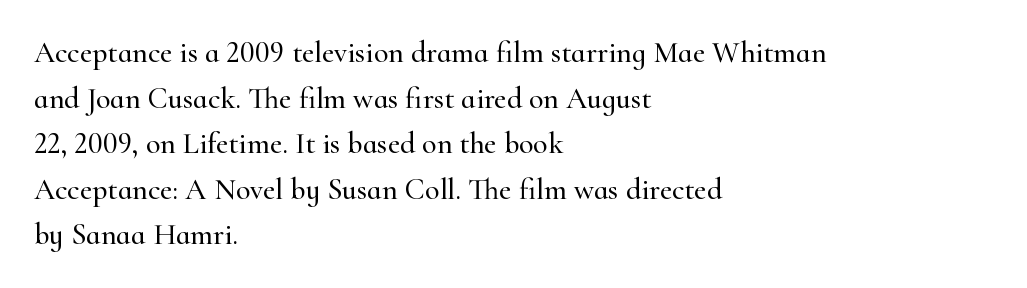
Q: Is the text italic (slanted)? A: No, it is upright.
Q: Is the typeface a serif or a sans-serif typeface? A: Serif.
Q: Is the text underlined? A: No.
Q: How is the paragraph aligned? A: Left-aligned.
Q: Is the spacing between letters normal or unusually wide? A: Normal.
Q: Is the spacing between lines tight, normal or loose? A: Normal.
Q: Width (condensed, normal, or wide)? A: Normal.
Q: Stroke contrast? A: High.
Q: x-height? A: Small.
Q: Monospaced? A: No.
